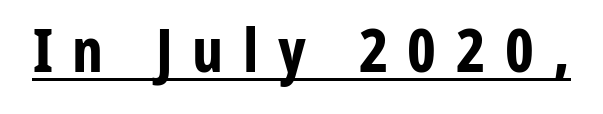
Typesetter's note: full bold, strokes at maximum text heaviness. Nothing sits at the stroke ends, so this counts as sans-serif. The horizontal fit of the characters is loose and conspicuously gappy. Caption: lettering with a line underneath. These lines were composed using upright roman letters. Here the designer chose a conventional face with non-uniform glyph widths.
